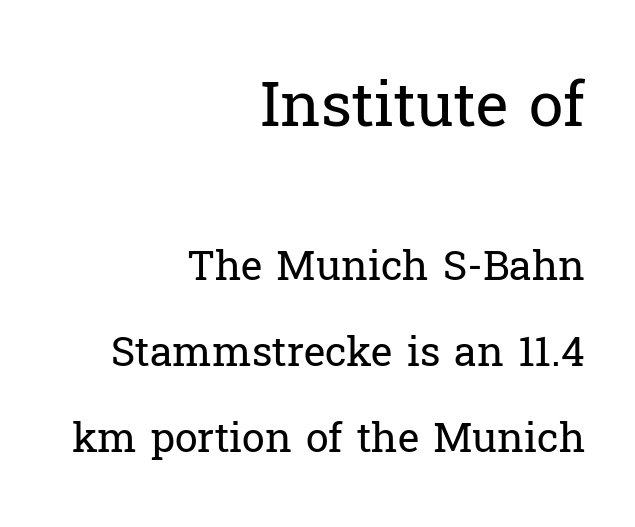
{"serif": "yes", "italic": "no", "bold": "no", "weight": "regular", "width": "normal", "stroke_contrast": "low", "x_height": "medium", "monospaced": "no", "underline": "no", "align": "right", "line_spacing": "loose", "line_spacing_ratio": 2.09, "letter_spacing": "normal", "letter_spacing_em": 0.0, "larger_block": "first", "size_ratio": 1.51, "glyph_px": 62}
